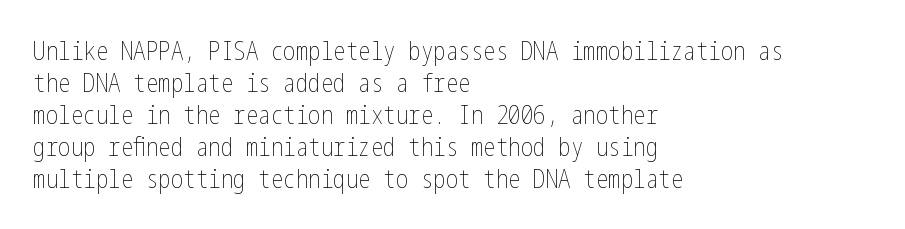
Q: Is the text bold? A: No.
Q: Is the text italic (slanted)? A: No, it is upright.
Q: Is the text underlined? A: No.
Q: How is the paragraph aligned? A: Left-aligned.
Q: Is the spacing between letters normal or unusually wide? A: Normal.
Q: Is the spacing between lines tight, normal or loose? A: Normal.
